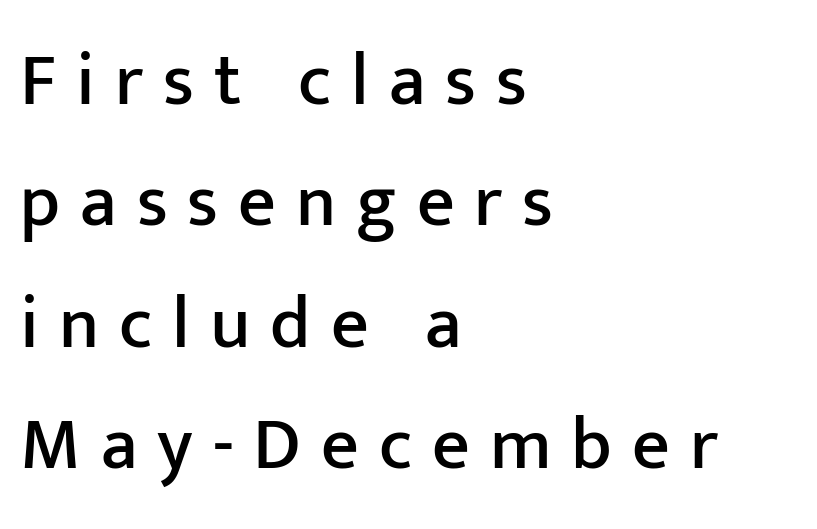
If you drew a line through each stem, it would be perfectly vertical. Anything drawn beneath the words? Only blank space. The type is letterspaced generously, with wide tracking. This sample has the flowing, uneven cadence of proportional lettering. One-word summary of the alignment: left. Leading matches the norm, producing a regular column.
